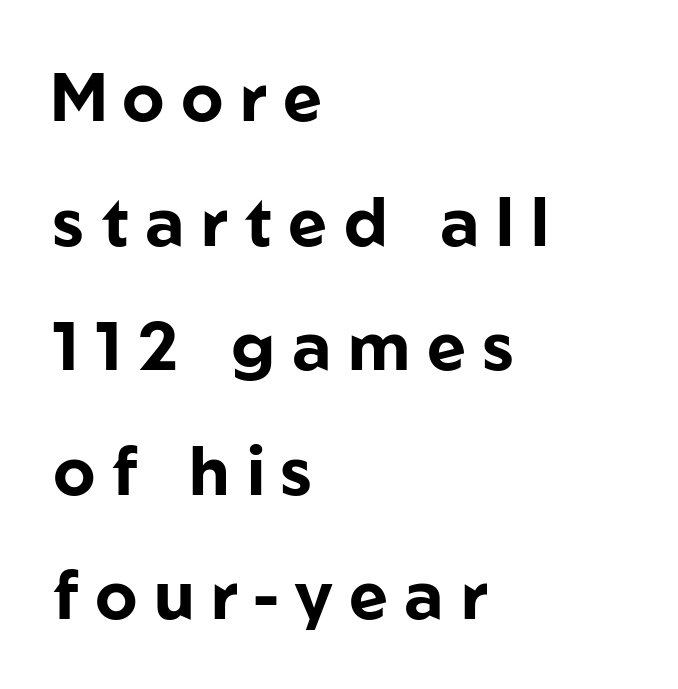
Is this a fixed-width face? No — the glyphs have proportional, varying widths. Someone cranked the tracking dial way up on this one. This rendering features lettering with no underline. Do the letters lean? They stand straight. Notice how the passage keeps a crisp vertical edge on the left only. Thick stems and heavy bowls — unmistakably bold.
